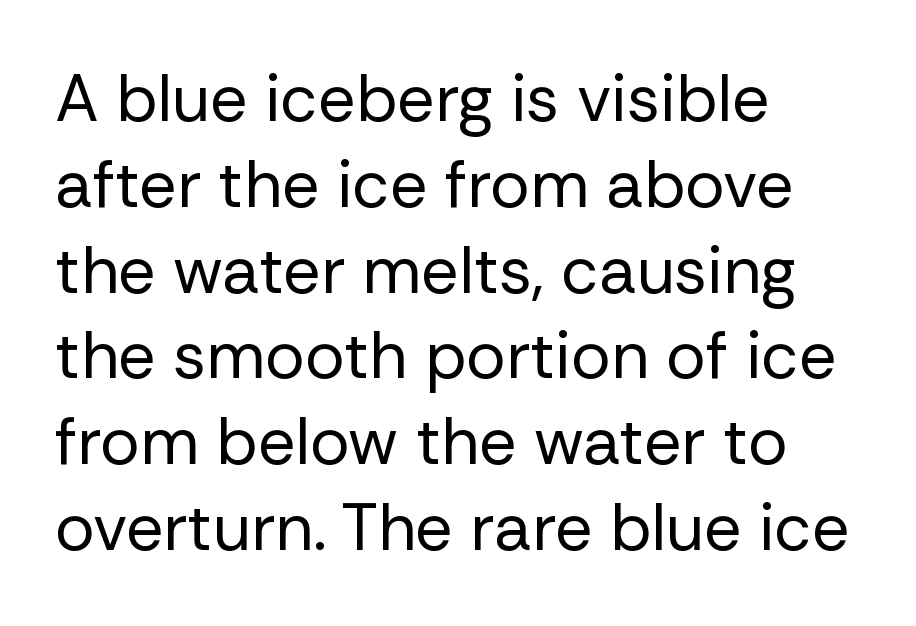
{"serif": "no", "italic": "no", "bold": "no", "weight": "regular", "width": "normal", "stroke_contrast": "low", "x_height": "medium", "monospaced": "no", "underline": "no", "align": "left", "line_spacing": "normal", "line_spacing_ratio": 1.3, "letter_spacing": "normal", "letter_spacing_em": 0.0, "glyph_px": 66}
